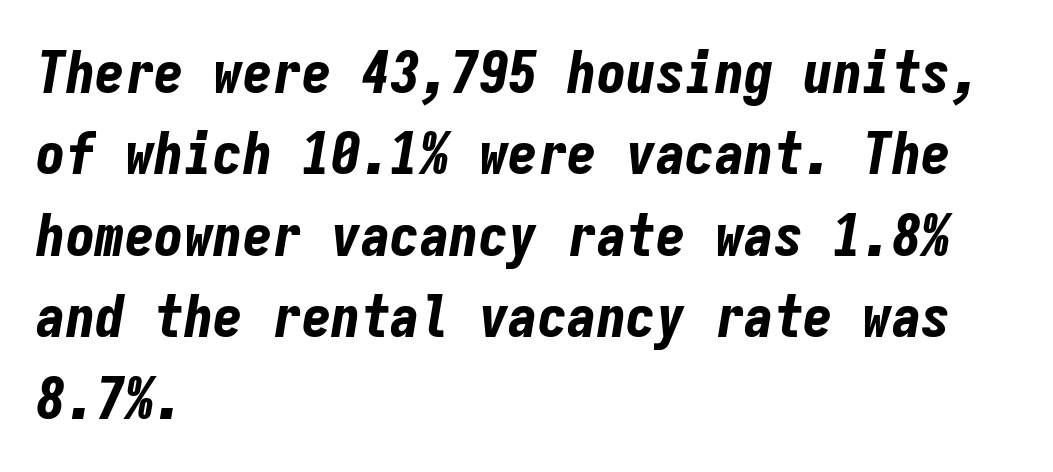
Q: Is the text bold? A: Yes.
Q: Is the text italic (slanted)? A: Yes, it leans right by about 9 degrees.
Q: Is the text underlined? A: No.
Q: How is the paragraph aligned? A: Left-aligned.
Q: Is the spacing between letters normal or unusually wide? A: Normal.
Q: Is the spacing between lines tight, normal or loose? A: Normal.
Q: Width (condensed, normal, or wide)? A: Condensed.
Q: Stroke contrast? A: Low.
Q: x-height? A: Medium.
Q: Monospaced? A: Yes.
